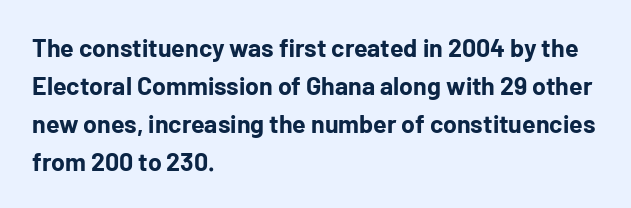
Q: Is the text bold? A: Yes.
Q: Is the text italic (slanted)? A: No, it is upright.
Q: Is the text underlined? A: No.
Q: How is the paragraph aligned? A: Left-aligned.
Q: Is the spacing between letters normal or unusually wide? A: Normal.
Q: Is the spacing between lines tight, normal or loose? A: Normal.
